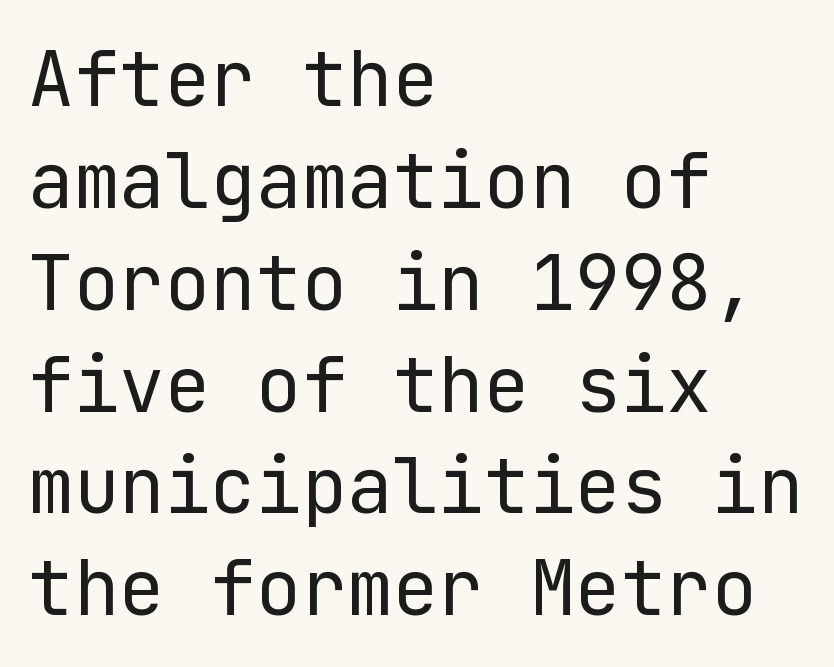
The passage is arranged the way most books set body copy — flush left. In terms of posture, this sample is upright. Is there much room between lines? A standard amount, neither cramped nor airy. Bold? No — there's no thickening of the strokes. Look at the tracking — it's just the regular setting, nothing added.
